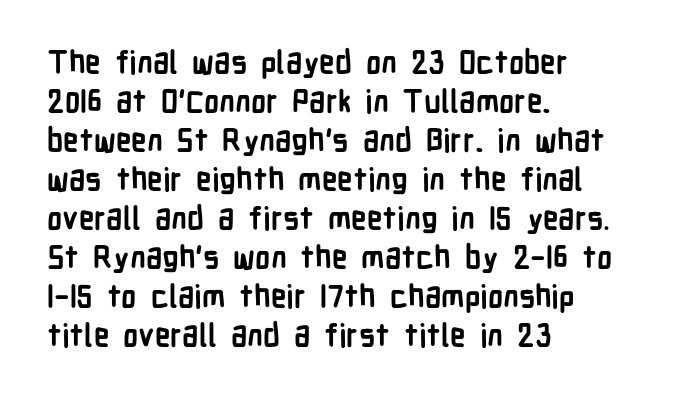
Q: Is the text bold? A: Yes.
Q: Is the text italic (slanted)? A: No, it is upright.
Q: Is the typeface a serif or a sans-serif typeface? A: Sans-serif.
Q: Is the text underlined? A: No.
Q: How is the paragraph aligned? A: Left-aligned.
Q: Is the spacing between letters normal or unusually wide? A: Normal.
Q: Is the spacing between lines tight, normal or loose? A: Normal.
Q: Width (condensed, normal, or wide)? A: Condensed.
Q: Stroke contrast? A: Low.
Q: x-height? A: Medium.
Q: Monospaced? A: No.
